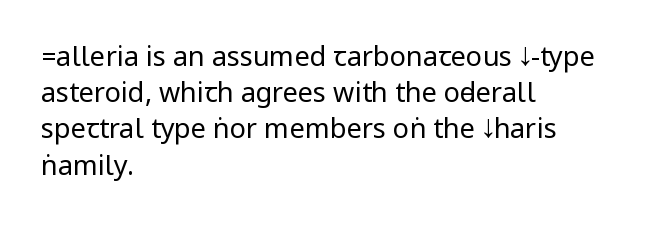
The strokes carry an ordinary text weight at most. Teacher's note: observe the even left margin — that is flush-left alignment. The lines sit at an ordinary, default distance from one another. Does extra space separate the letters? No, they use regular spacing. Posture: vertical. The specimen omits any rule beneath the text block's lines.
